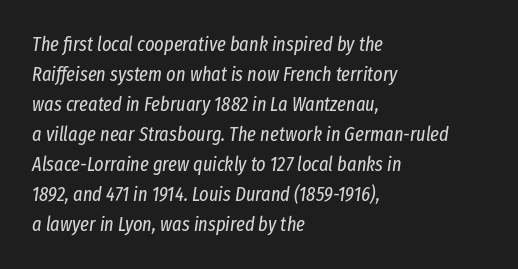
{"italic": "yes", "lean": "right", "slant_degrees": 8, "bold": "no", "underline": "no", "align": "left", "line_spacing": "normal", "line_spacing_ratio": 1.5, "letter_spacing": "normal", "letter_spacing_em": 0.0, "glyph_px": 20}
